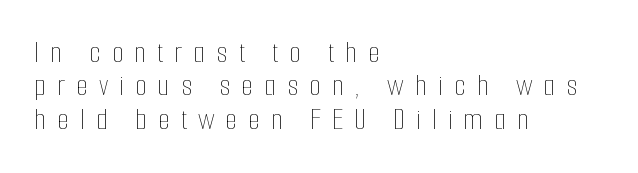
The image shows 31 px thin, condensed type, upright; set left-aligned, tight line spacing (1.08x), unusually wide letter spacing (+0.35 em), not underlined; low stroke contrast and a medium x-height.
